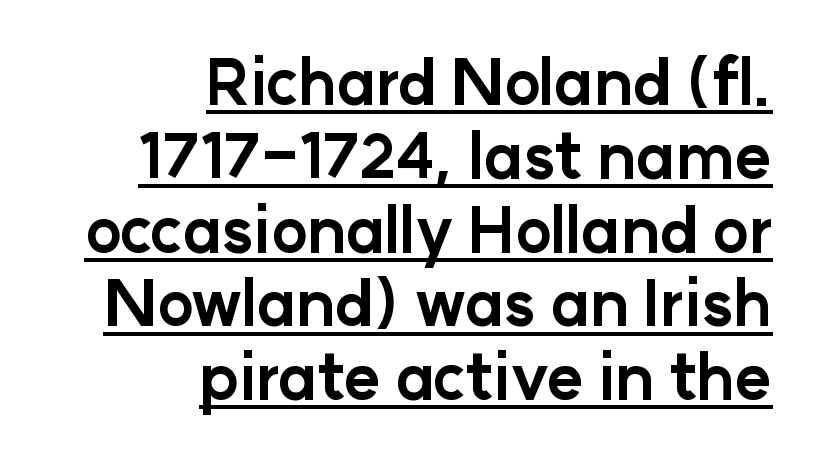
Q: Is the text bold? A: Yes.
Q: Is the text italic (slanted)? A: No, it is upright.
Q: Is the typeface a serif or a sans-serif typeface? A: Sans-serif.
Q: Is the text underlined? A: Yes.
Q: How is the paragraph aligned? A: Right-aligned.
Q: Is the spacing between letters normal or unusually wide? A: Normal.
Q: Width (condensed, normal, or wide)? A: Normal.
Q: Stroke contrast? A: Low.
Q: x-height? A: Medium.
Q: Monospaced? A: No.
